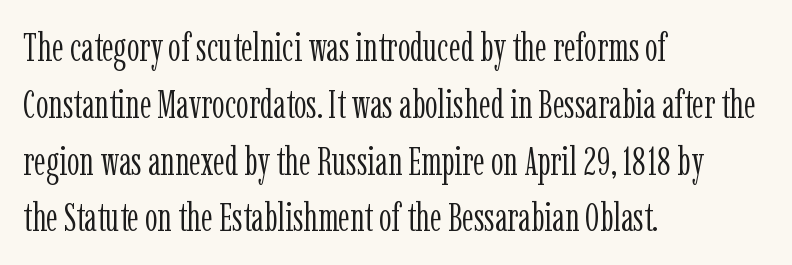
Q: Is the text bold? A: No.
Q: Is the text italic (slanted)? A: No, it is upright.
Q: Is the typeface a serif or a sans-serif typeface? A: Serif.
Q: Is the text underlined? A: No.
Q: How is the paragraph aligned? A: Left-aligned.
Q: Is the spacing between letters normal or unusually wide? A: Normal.
Q: Is the spacing between lines tight, normal or loose? A: Normal.
Q: Width (condensed, normal, or wide)? A: Condensed.
Q: Stroke contrast? A: Low.
Q: x-height? A: Medium.
Q: Monospaced? A: No.
